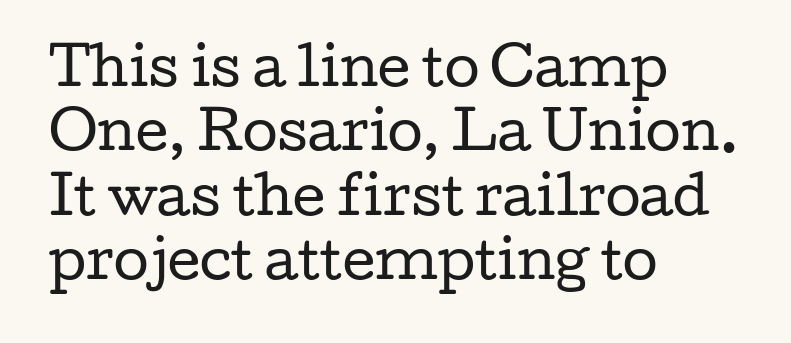
The rendering anchors every line to the left-hand side. The letterforms sit shoulder to shoulder at normal distance. The typeface chosen for these lines features serifs. No letter is thick-stroked: the sample isn't bold. Do the letters lean? They stand straight. The face used here is proportionally spaced, like ordinary book or web type.
